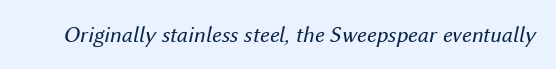
Q: Is the text bold? A: No.
Q: Is the text italic (slanted)? A: Yes, it leans right by about 12 degrees.
Q: Is the text underlined? A: No.
Q: Is the spacing between letters normal or unusually wide? A: Normal.
